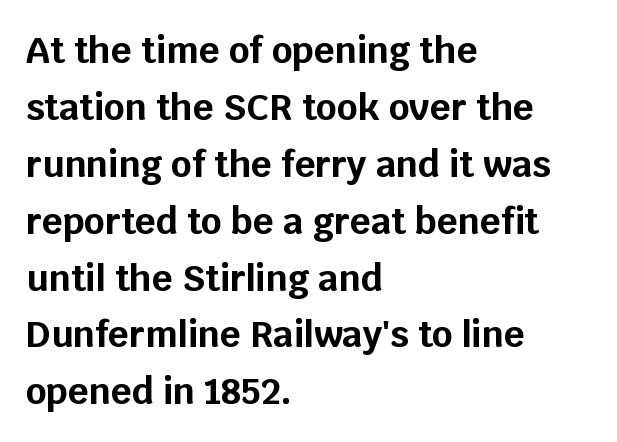
The image shows 36 px bold sans-serif type, upright; set left-aligned, normal line spacing (1.58x), normal letter spacing, not underlined; low stroke contrast and a large x-height.
